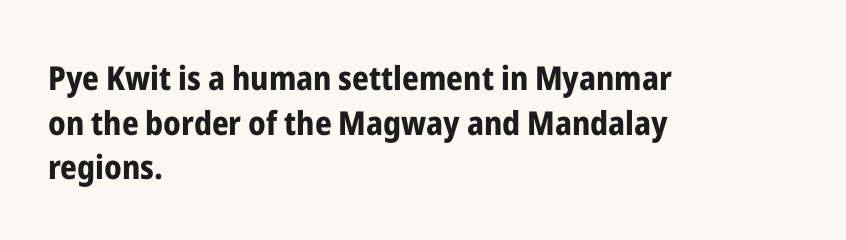
Proportional: the letters do not fall into vertical columns. Nobody touched the tracking dial on this one. Classification — sans serif. This block has exactly the height ordinary leading produces. Check the space under the baseline: it is left empty. Quick note: not italic, upright.
